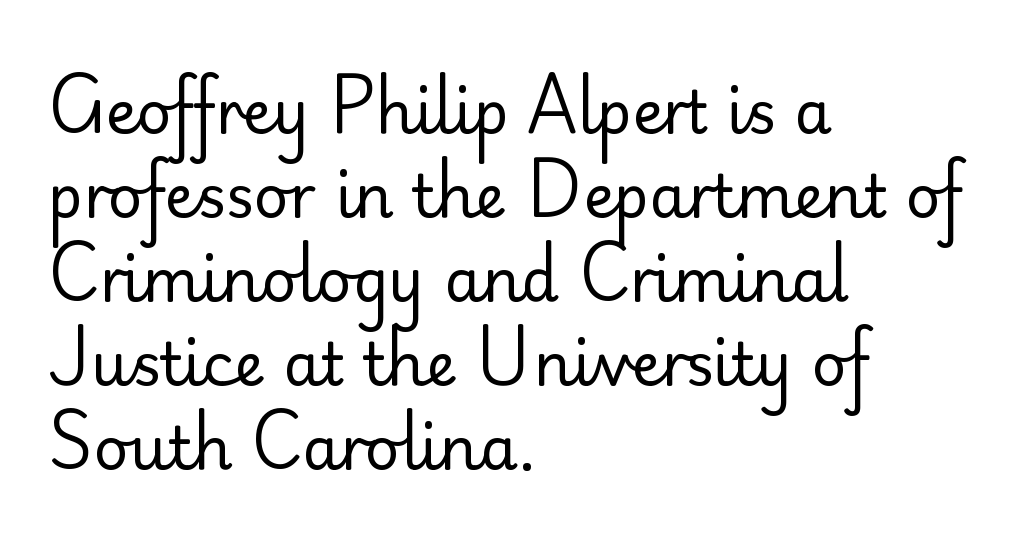
Q: Is the text bold? A: No.
Q: Is the text italic (slanted)? A: No, it is upright.
Q: Is the typeface a serif or a sans-serif typeface? A: Sans-serif.
Q: Is the text underlined? A: No.
Q: How is the paragraph aligned? A: Left-aligned.
Q: Is the spacing between letters normal or unusually wide? A: Normal.
Q: Is the spacing between lines tight, normal or loose? A: Normal.
Q: Width (condensed, normal, or wide)? A: Normal.
Q: Stroke contrast? A: Low.
Q: x-height? A: Small.
Q: Monospaced? A: No.
